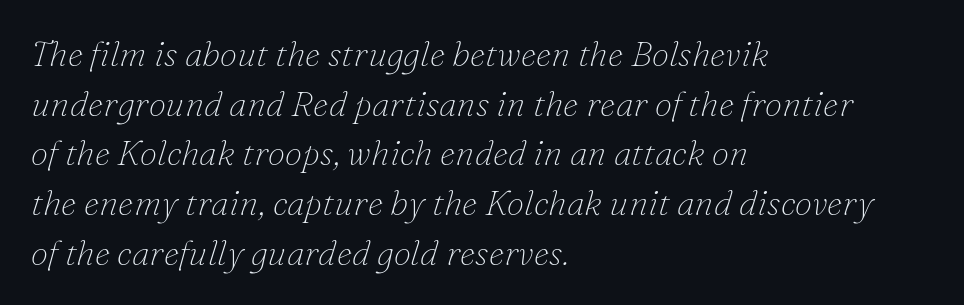
The image shows 35 px thin serif type, italic (leaning right); set left-aligned, normal line spacing (1.42x), normal letter spacing, not underlined; low stroke contrast and a small x-height.
